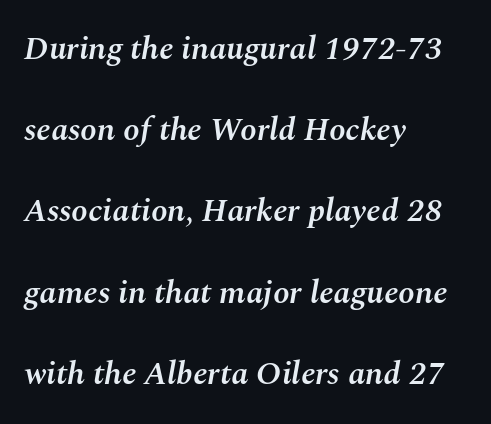
Slanted lettering throughout. The type is set solid horizontally, with unmodified tracking. You could fit nearly another row in the gap between these rows. Glance below the letters and you will spot only blank space. A fair bit of extra ink — the face is semibold, not bold. Character widths vary here, with narrow letters taking less room than wide ones.
